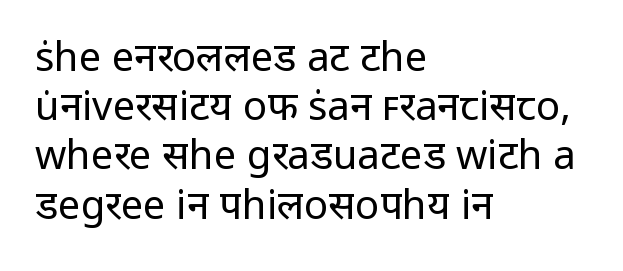
Character widths vary here, with narrow letters taking less room than wide ones. Typeset ragged right — the left edge is the straight one. Stroke mass is kept to a normal reading level or below. Anything drawn beneath the words? Only blank space. This is the regular roman posture of the typeface. Check where the strokes stop: nothing finishes them off — pure sans.
